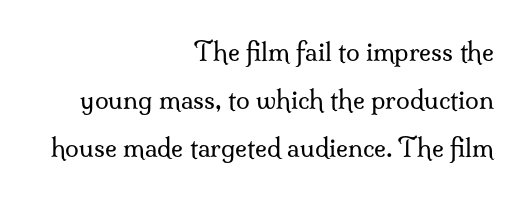
{"italic": "no", "bold": "no", "underline": "no", "align": "right", "line_spacing": "loose", "line_spacing_ratio": 1.93, "letter_spacing": "normal", "letter_spacing_em": 0.0, "glyph_px": 25}
